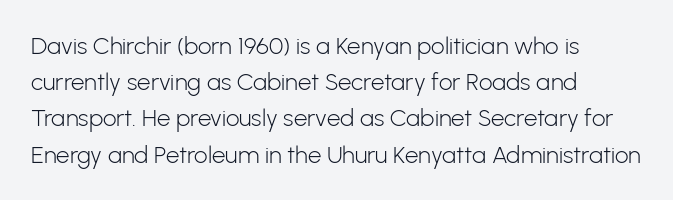
The image shows 24 px text type, upright; set left-aligned, normal line spacing (1.51x), normal letter spacing, not underlined.
